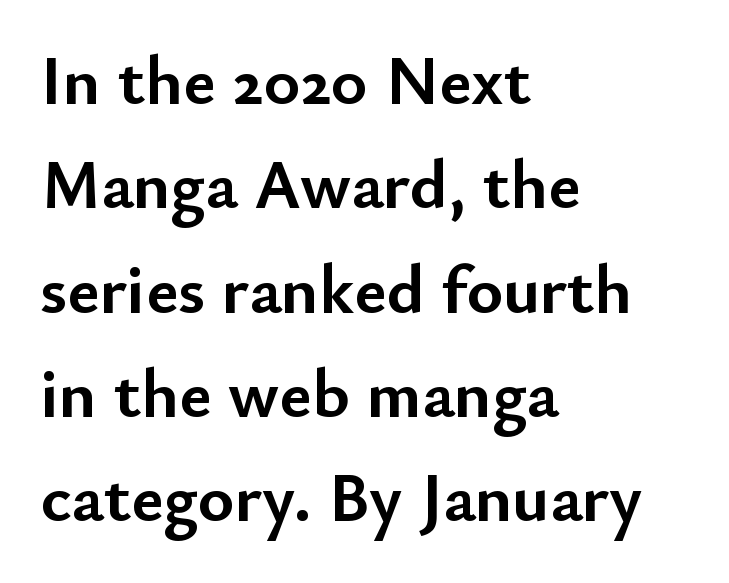
The image shows 70 px semibold sans-serif type, upright; set left-aligned, normal line spacing (1.49x), normal letter spacing, not underlined; low stroke contrast and a small x-height.
